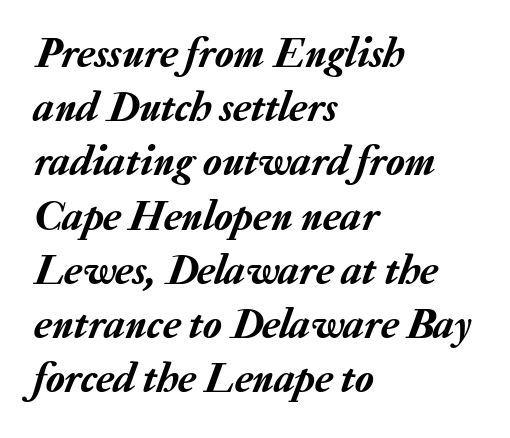
The image shows 43 px text type, italic (leaning right); set left-aligned, normal line spacing (1.26x), normal letter spacing, not underlined; low stroke contrast and a medium x-height.
